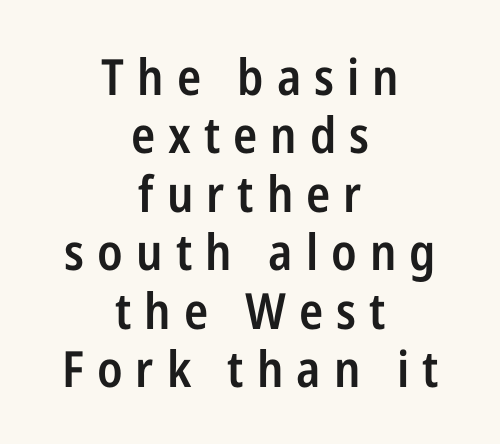
Lines of text with bare space underneath. Regarding serifs, this sample does without them. Think of a printed novel: that variable character pitch is what you see here. Every row of glyphs is offset so its center matches the block's center.
